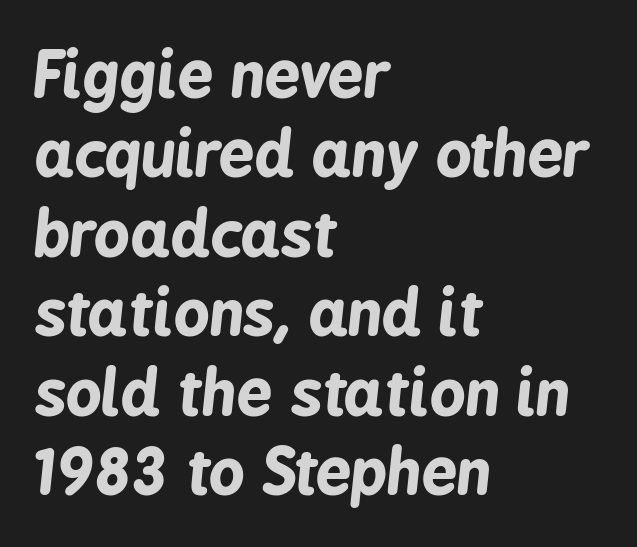
{"italic": "yes", "lean": "right", "slant_degrees": 6, "bold": "yes", "weight": "bold", "width": "condensed", "stroke_contrast": "low", "x_height": "medium", "monospaced": "no", "underline": "no", "align": "left", "line_spacing": "normal", "line_spacing_ratio": 1.26, "letter_spacing": "normal", "letter_spacing_em": 0.0, "glyph_px": 63}
